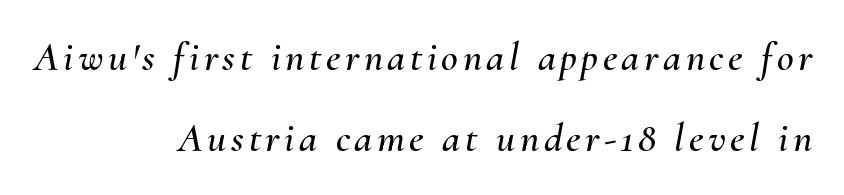
Q: Is the text italic (slanted)? A: Yes, it leans right by about 10 degrees.
Q: Is the text underlined? A: No.
Q: How is the paragraph aligned? A: Right-aligned.
Q: Is the spacing between lines tight, normal or loose? A: Loose.
Q: Width (condensed, normal, or wide)? A: Normal.
Q: Stroke contrast? A: Medium.
Q: x-height? A: Small.
Q: Monospaced? A: No.
